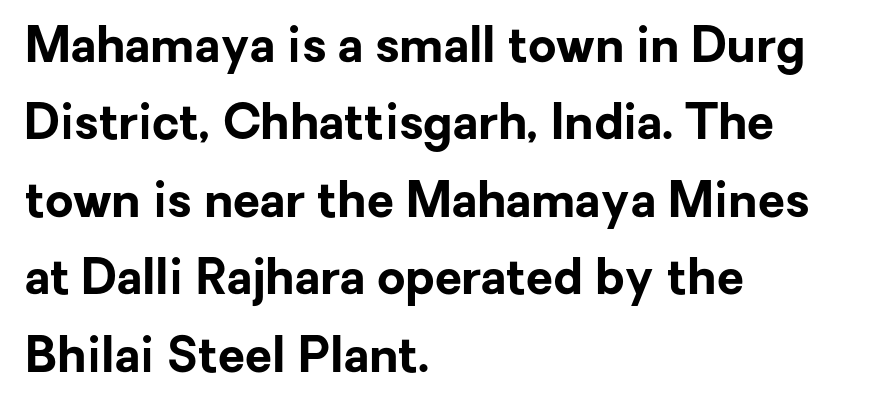
Q: Is the text bold? A: Yes.
Q: Is the text italic (slanted)? A: No, it is upright.
Q: Is the typeface a serif or a sans-serif typeface? A: Sans-serif.
Q: Is the text underlined? A: No.
Q: How is the paragraph aligned? A: Left-aligned.
Q: Is the spacing between letters normal or unusually wide? A: Normal.
Q: Is the spacing between lines tight, normal or loose? A: Normal.
Q: Width (condensed, normal, or wide)? A: Normal.
Q: Stroke contrast? A: Low.
Q: x-height? A: Medium.
Q: Monospaced? A: No.
